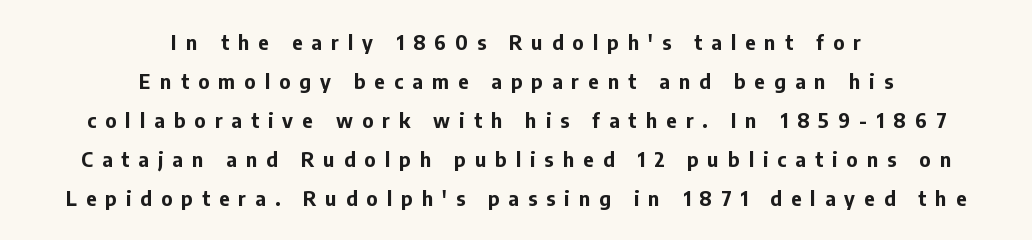
Q: Is the text bold? A: Yes.
Q: Is the text italic (slanted)? A: No, it is upright.
Q: Is the text underlined? A: No.
Q: How is the paragraph aligned? A: Centered.
Q: Is the spacing between letters normal or unusually wide? A: Unusually wide.
Q: Is the spacing between lines tight, normal or loose? A: Loose.
